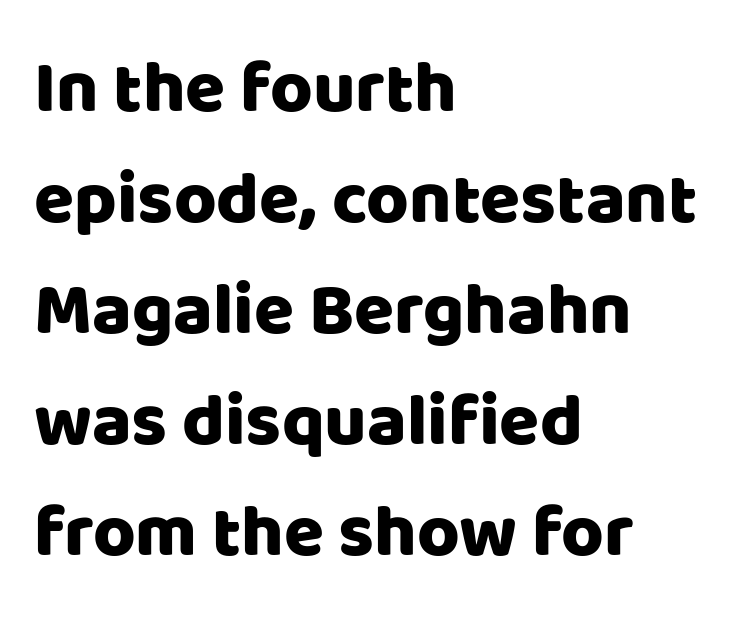
The image shows 73 px sans-serif type, upright; set left-aligned, normal line spacing (1.52x), normal letter spacing, not underlined; low stroke contrast and a large x-height.
